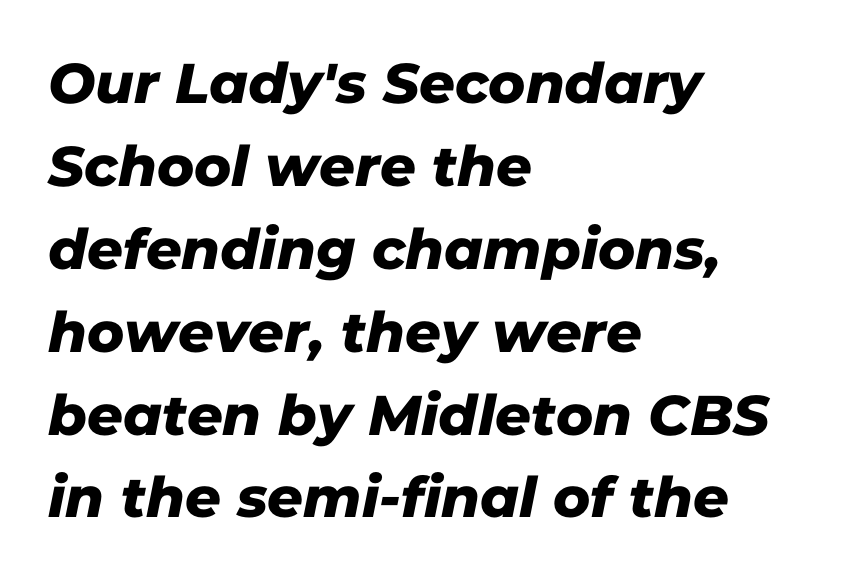
The image shows 56 px sans-serif type; set left-aligned, normal line spacing (1.48x), normal letter spacing, not underlined; low stroke contrast and a medium x-height.
